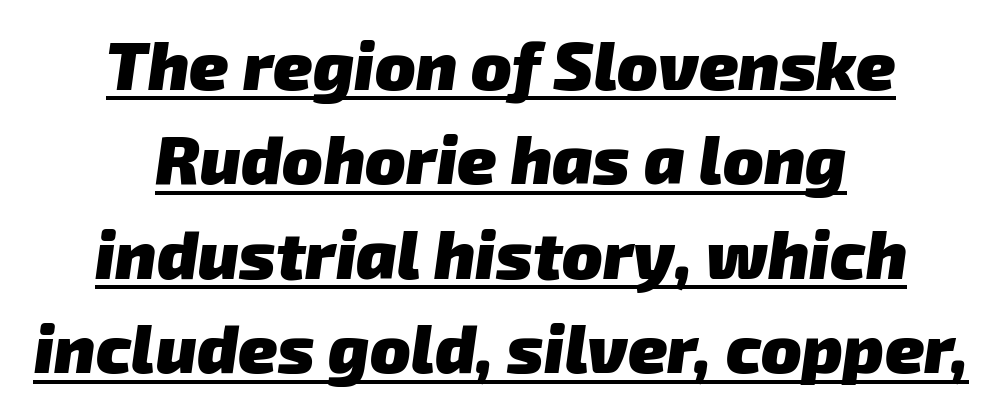
The image shows 67 px heavy sans-serif type; set centered, normal line spacing (1.41x), normal letter spacing, underlined; low stroke contrast and a medium x-height.
